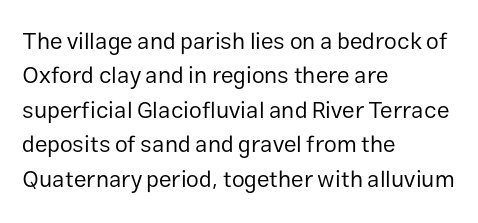
Q: Is the text bold? A: No.
Q: Is the text italic (slanted)? A: No, it is upright.
Q: Is the text underlined? A: No.
Q: How is the paragraph aligned? A: Left-aligned.
Q: Is the spacing between letters normal or unusually wide? A: Normal.
Q: Is the spacing between lines tight, normal or loose? A: Normal.
